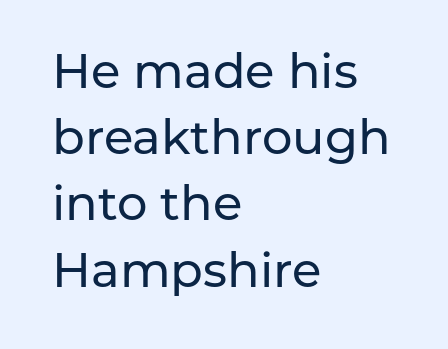
Q: Is the text italic (slanted)? A: No, it is upright.
Q: Is the typeface a serif or a sans-serif typeface? A: Sans-serif.
Q: Is the text underlined? A: No.
Q: How is the paragraph aligned? A: Left-aligned.
Q: Is the spacing between letters normal or unusually wide? A: Normal.
Q: Is the spacing between lines tight, normal or loose? A: Normal.
Q: Width (condensed, normal, or wide)? A: Normal.
Q: Stroke contrast? A: Low.
Q: x-height? A: Medium.
Q: Monospaced? A: No.
